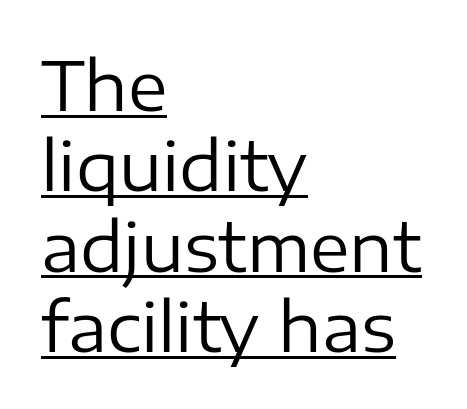
{"serif": "no", "italic": "no", "bold": "no", "weight": "regular", "width": "normal", "stroke_contrast": "low", "x_height": "medium", "monospaced": "no", "underline": "yes", "align": "left", "line_spacing_ratio": 1.2, "letter_spacing": "normal", "letter_spacing_em": 0.0, "glyph_px": 67}
